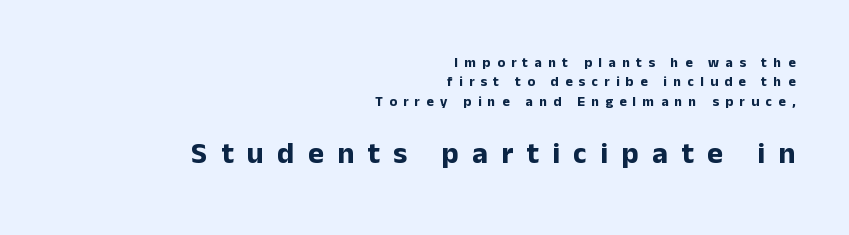
{"serif": "no", "italic": "no", "bold": "yes", "weight": "bold", "width": "normal", "stroke_contrast": "low", "x_height": "medium", "monospaced": "no", "underline": "no", "align": "right", "line_spacing": "normal", "line_spacing_ratio": 1.38, "letter_spacing": "wide", "letter_spacing_em": 0.45, "larger_block": "second", "size_ratio": 2.14, "glyph_px": 30}
